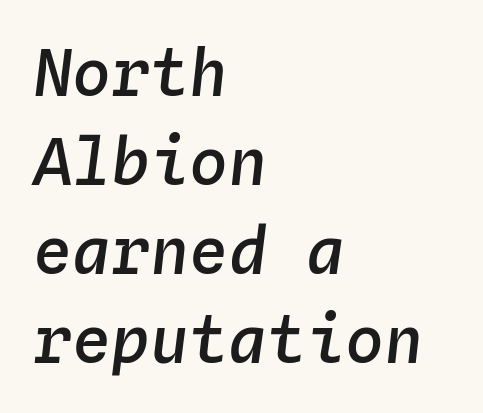
Q: Is the text bold? A: Semi-bold.
Q: Is the text italic (slanted)? A: Yes, it leans right by about 4 degrees.
Q: Is the text underlined? A: No.
Q: How is the paragraph aligned? A: Left-aligned.
Q: Is the spacing between letters normal or unusually wide? A: Normal.
Q: Is the spacing between lines tight, normal or loose? A: Normal.
Q: Width (condensed, normal, or wide)? A: Normal.
Q: Stroke contrast? A: Low.
Q: x-height? A: Medium.
Q: Monospaced? A: Yes.
